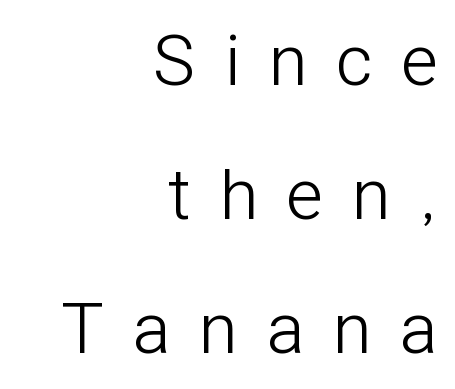
{"serif": "no", "italic": "no", "bold": "no", "weight": "light", "width": "condensed", "stroke_contrast": "low", "x_height": "medium", "monospaced": "no", "underline": "no", "align": "right", "line_spacing_ratio": 1.89, "letter_spacing": "wide", "letter_spacing_em": 0.42, "glyph_px": 71}
